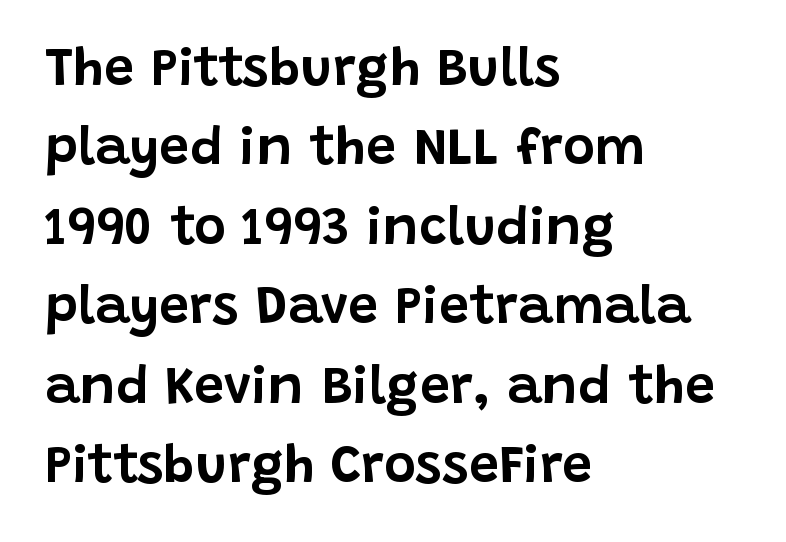
Q: Is the text italic (slanted)? A: No, it is upright.
Q: Is the typeface a serif or a sans-serif typeface? A: Sans-serif.
Q: Is the text underlined? A: No.
Q: How is the paragraph aligned? A: Left-aligned.
Q: Is the spacing between letters normal or unusually wide? A: Normal.
Q: Is the spacing between lines tight, normal or loose? A: Normal.
Q: Width (condensed, normal, or wide)? A: Normal.
Q: Stroke contrast? A: Low.
Q: x-height? A: Large.
Q: Monospaced? A: No.
